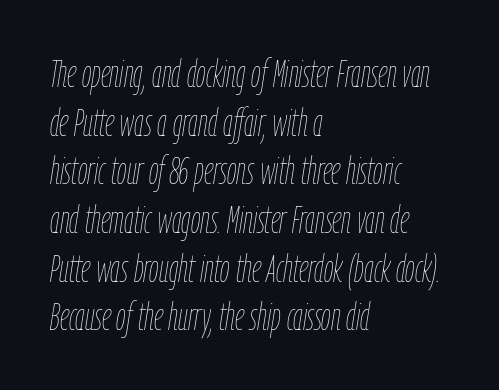
Q: Is the text bold? A: No.
Q: Is the text italic (slanted)? A: Yes, it leans right by about 9 degrees.
Q: Is the text underlined? A: No.
Q: How is the paragraph aligned? A: Left-aligned.
Q: Is the spacing between letters normal or unusually wide? A: Normal.
Q: Is the spacing between lines tight, normal or loose? A: Normal.
Q: Width (condensed, normal, or wide)? A: Condensed.
Q: Stroke contrast? A: Low.
Q: x-height? A: Medium.
Q: Monospaced? A: No.
